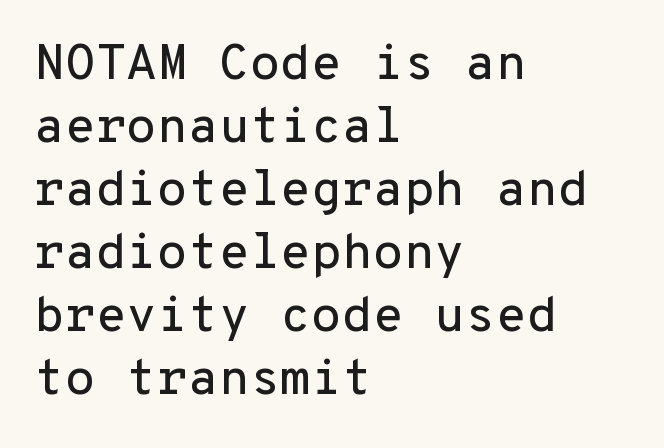
Q: Is the text italic (slanted)? A: No, it is upright.
Q: Is the typeface a serif or a sans-serif typeface? A: Sans-serif.
Q: Is the text underlined? A: No.
Q: How is the paragraph aligned? A: Left-aligned.
Q: Is the spacing between letters normal or unusually wide? A: Normal.
Q: Is the spacing between lines tight, normal or loose? A: Normal.
Q: Width (condensed, normal, or wide)? A: Normal.
Q: Stroke contrast? A: Low.
Q: x-height? A: Medium.
Q: Monospaced? A: Yes.
